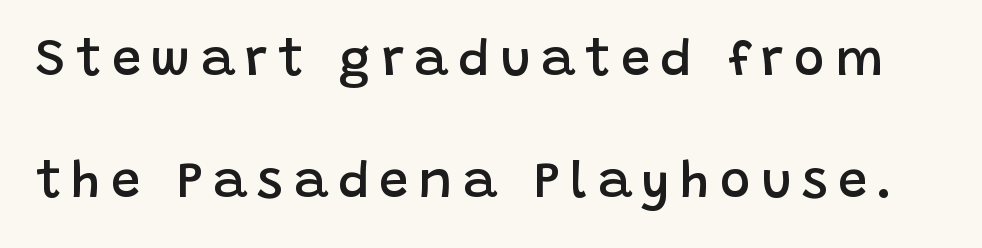
The image shows 52 px semibold sans-serif type, upright; set loose line spacing (2.35x), unusually wide letter spacing (+0.2 em), not underlined; low stroke contrast and a large x-height.
